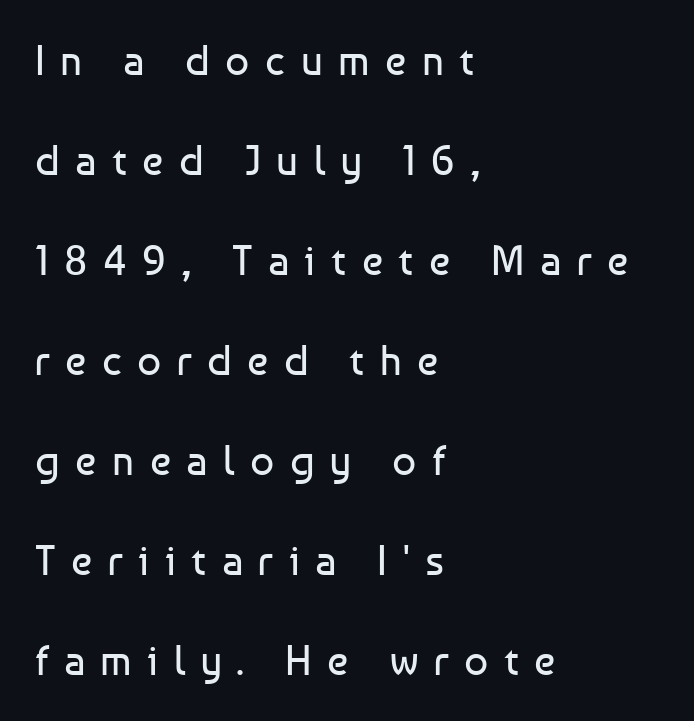
Each new line begins a long way beneath the previous one. Nothing sits at the stroke ends, so this counts as sans-serif. Where is the straight margin? On the left. The strip under each line holds only bare page. No chunkiness to these letters — they're not bold.
